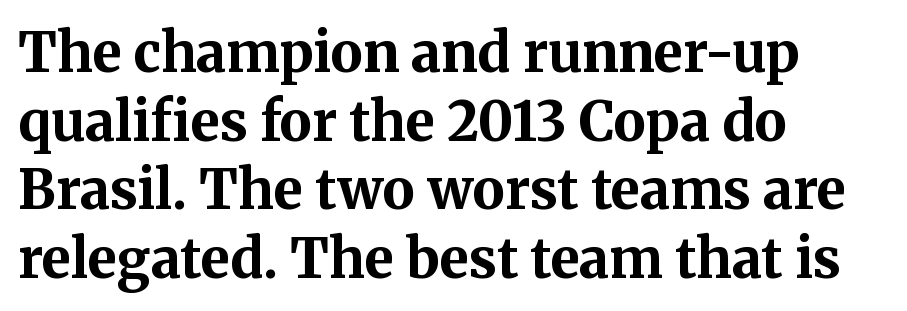
Leftover space on each line is placed entirely after the last word. The face used here is rendered with its standard letterfit. Bold? Absolutely — the strokes are thick and heavy. Every stem runs plumb, perpendicular to the baseline. Is there much room between lines? A standard amount, neither cramped nor airy. Only glyphs here, with clear space below each row.
